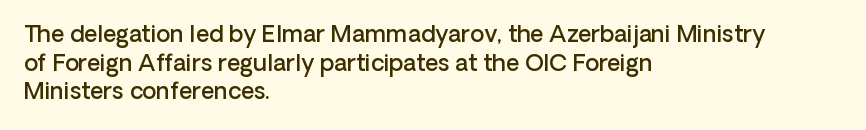
{"italic": "no", "bold": "semi", "underline": "no", "align": "left", "line_spacing": "normal", "line_spacing_ratio": 1.25, "letter_spacing": "normal", "letter_spacing_em": 0.0, "glyph_px": 23}
